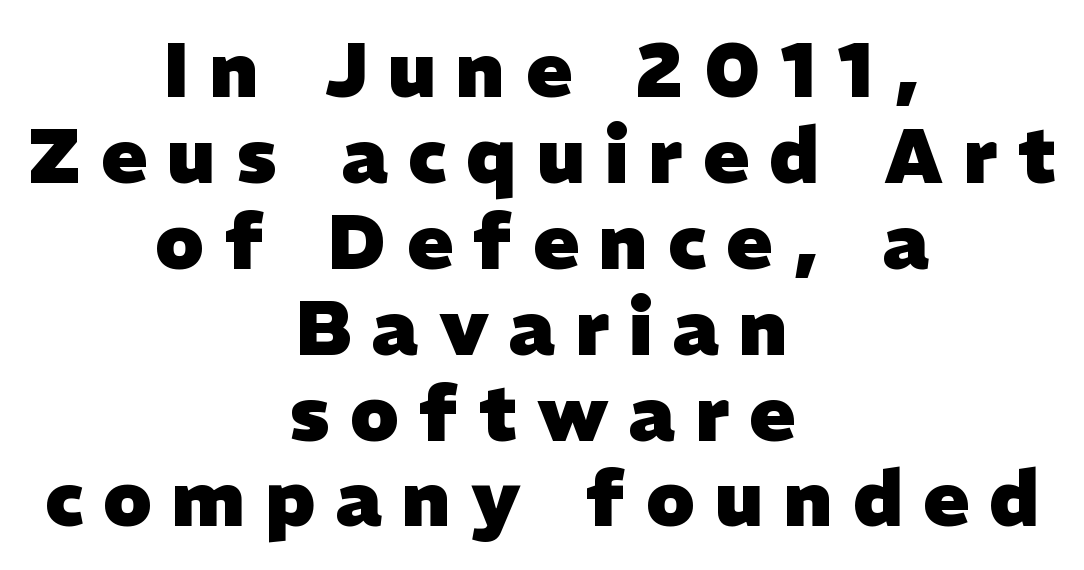
The image shows 76 px heavy sans-serif type; set centered, tight line spacing (1.13x), unusually wide letter spacing (+0.27 em), not underlined; low stroke contrast and a medium x-height.
